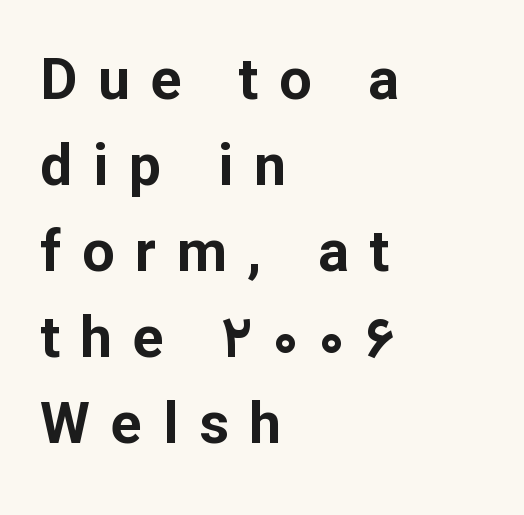
Q: Is the text bold? A: Yes.
Q: Is the text italic (slanted)? A: No, it is upright.
Q: Is the typeface a serif or a sans-serif typeface? A: Sans-serif.
Q: Is the text underlined? A: No.
Q: How is the paragraph aligned? A: Left-aligned.
Q: Is the spacing between letters normal or unusually wide? A: Unusually wide.
Q: Is the spacing between lines tight, normal or loose? A: Normal.
Q: Width (condensed, normal, or wide)? A: Normal.
Q: Stroke contrast? A: Low.
Q: x-height? A: Medium.
Q: Monospaced? A: No.
